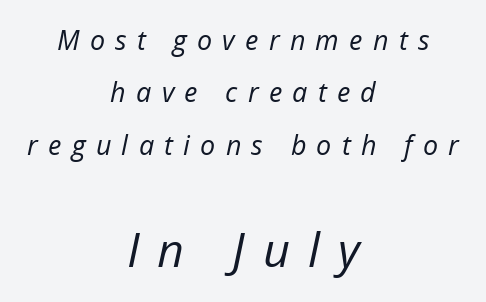
The image shows 47 px regular-weight type, italic (leaning right); set centered, loose line spacing (1.94x), unusually wide letter spacing (+0.38 em), not underlined; the second (bottom) block is 1.74x larger; low stroke contrast and a medium x-height.
